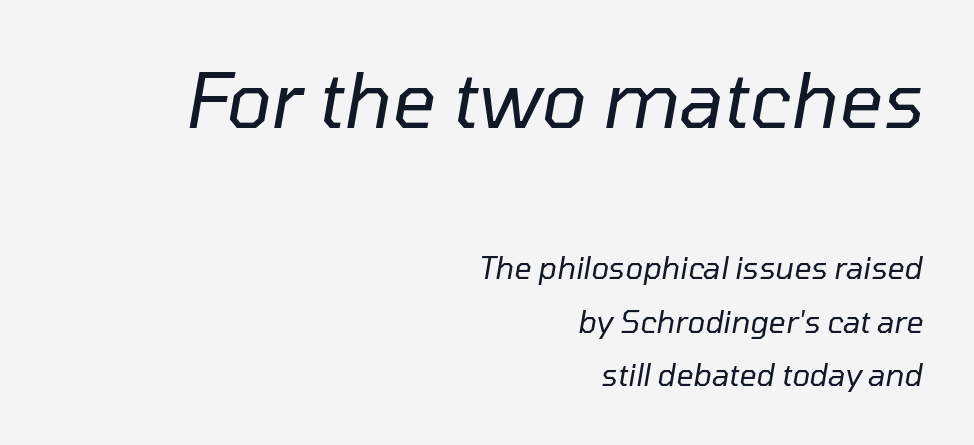
Q: Is the text bold? A: No.
Q: Is the text italic (slanted)? A: Yes, it leans right by about 10 degrees.
Q: Is the text underlined? A: No.
Q: How is the paragraph aligned? A: Right-aligned.
Q: Is the spacing between letters normal or unusually wide? A: Normal.
Q: Which block of text is set in a larger size, the first (top) or the second (bottom)? A: The first (top) one.
Q: Width (condensed, normal, or wide)? A: Normal.
Q: Stroke contrast? A: Low.
Q: x-height? A: Medium.
Q: Monospaced? A: No.
